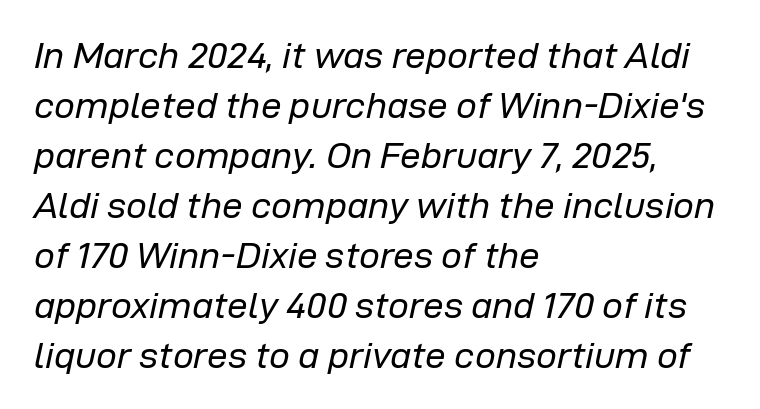
The font is comparable to plain body text, perhaps lighter. Does the copy run flush right? No — it runs flush left. In terms of posture, this sample is oblique. A typesetter would call this leading conventional body-copy spacing.
